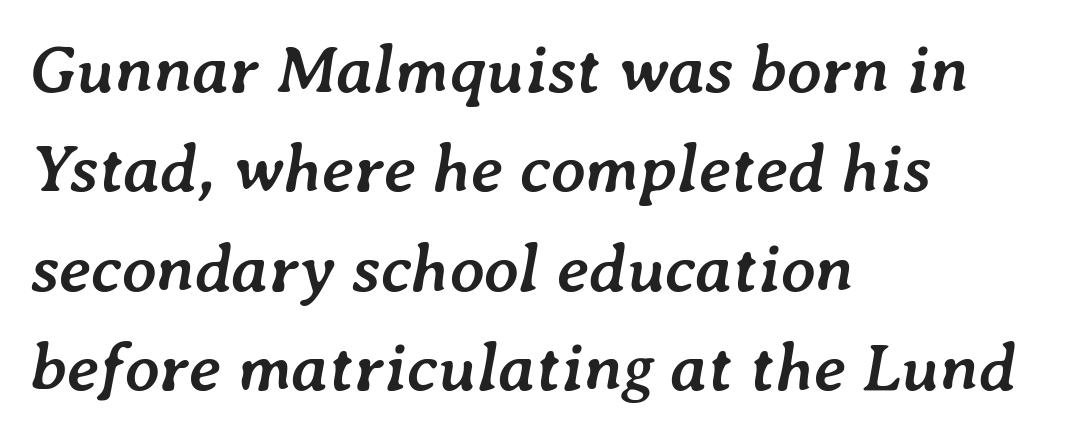
{"italic": "yes", "lean": "right", "slant_degrees": 7, "bold": "yes", "weight": "semibold", "width": "normal", "stroke_contrast": "low", "x_height": "medium", "monospaced": "no", "underline": "no", "align": "left", "line_spacing": "normal", "line_spacing_ratio": 1.46, "letter_spacing": "normal", "letter_spacing_em": 0.0, "glyph_px": 68}
